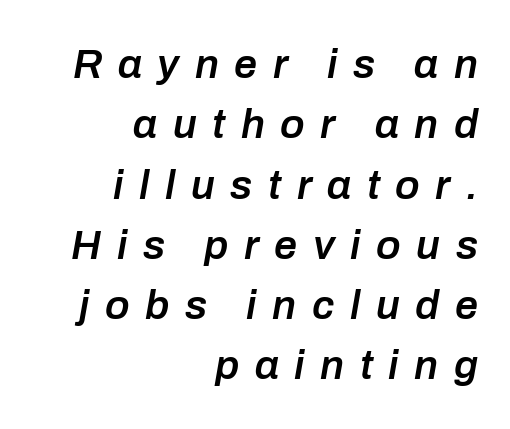
{"italic": "yes", "lean": "right", "slant_degrees": 10, "bold": "semi", "weight": "semibold", "width": "normal", "stroke_contrast": "low", "x_height": "medium", "monospaced": "no", "underline": "no", "align": "right", "line_spacing": "normal", "line_spacing_ratio": 1.47, "letter_spacing": "wide", "letter_spacing_em": 0.38, "glyph_px": 41}
